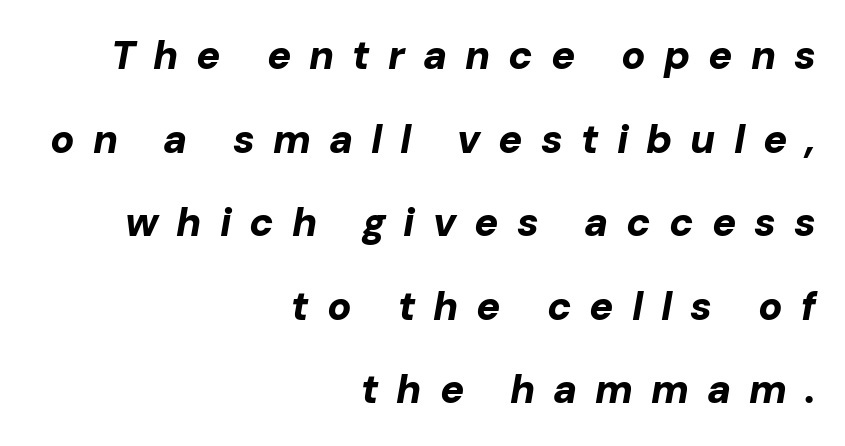
{"italic": "yes", "lean": "right", "slant_degrees": 10, "bold": "yes", "weight": "bold", "width": "normal", "stroke_contrast": "low", "x_height": "medium", "monospaced": "no", "underline": "no", "align": "right", "line_spacing": "loose", "line_spacing_ratio": 2.09, "letter_spacing": "wide", "letter_spacing_em": 0.45, "glyph_px": 40}
